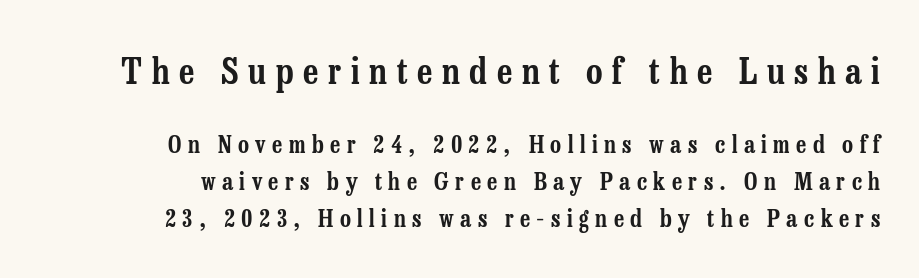
The image shows 36 px condensed serif type, upright; set right-aligned, normal line spacing (1.54x), unusually wide letter spacing (+0.27 em), not underlined; the first (top) block is 1.5x larger; low stroke contrast and a medium x-height.
